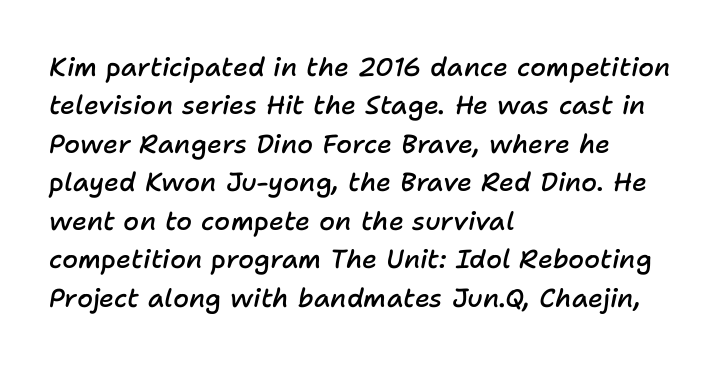
The image shows 26 px text type, italic (leaning right); set left-aligned, normal line spacing (1.48x), normal letter spacing, not underlined.
